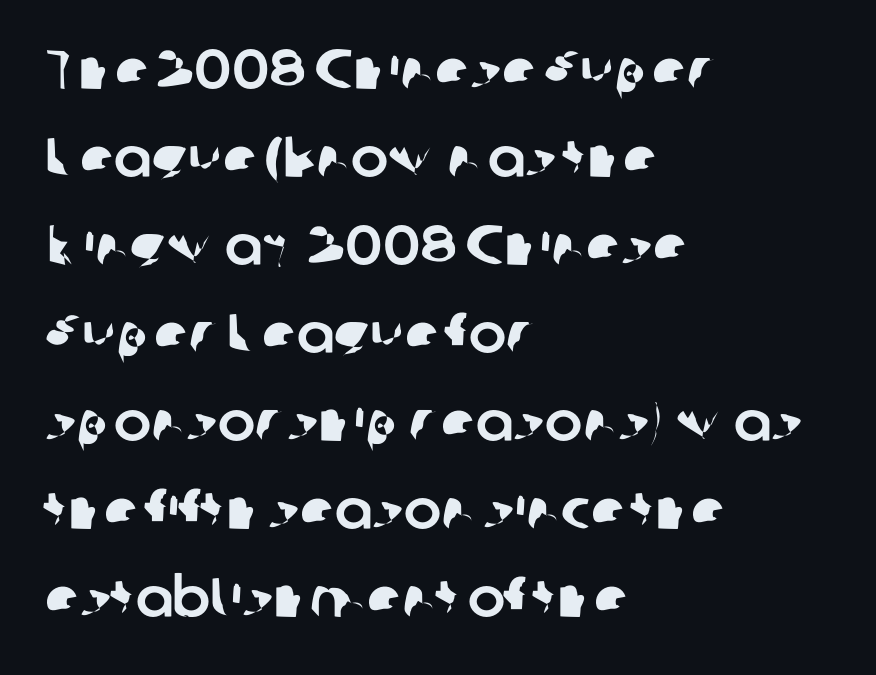
Q: Is the typeface a serif or a sans-serif typeface? A: Sans-serif.
Q: Is the text underlined? A: No.
Q: How is the paragraph aligned? A: Left-aligned.
Q: Is the spacing between letters normal or unusually wide? A: Normal.
Q: Is the spacing between lines tight, normal or loose? A: Normal.
Q: Width (condensed, normal, or wide)? A: Normal.
Q: Stroke contrast? A: Low.
Q: x-height? A: Medium.
Q: Monospaced? A: No.
